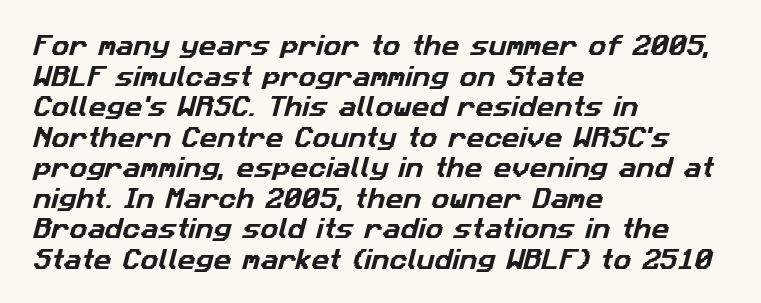
The passage shown is not underscored anywhere. Look at the tracking — it's just the regular setting, nothing added. Compared with typical paragraphs, the rows here are spaced about the same. The text block is weighted toward the left margin, trailing off unevenly rightward.
